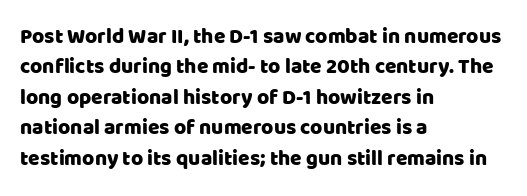
Q: Is the text italic (slanted)? A: No, it is upright.
Q: Is the text underlined? A: No.
Q: How is the paragraph aligned? A: Left-aligned.
Q: Is the spacing between letters normal or unusually wide? A: Normal.
Q: Is the spacing between lines tight, normal or loose? A: Normal.
